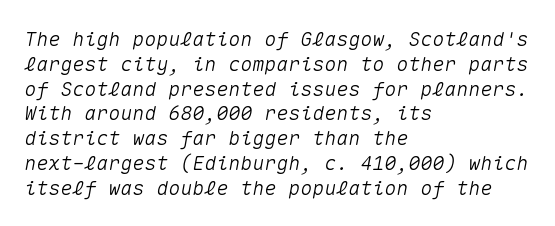
{"italic": "yes", "lean": "right", "slant_degrees": 10, "underline": "no", "align": "left", "line_spacing_ratio": 1.24, "letter_spacing": "normal", "letter_spacing_em": 0.0, "glyph_px": 20}
